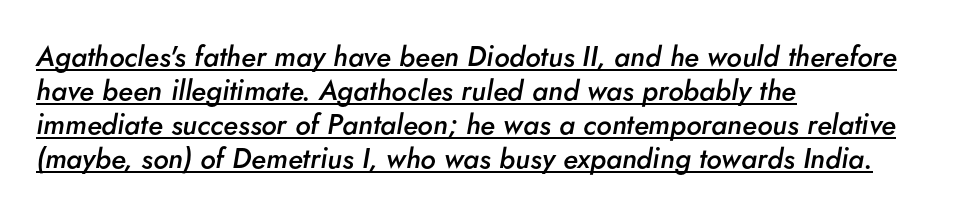
Quick note: underline on. This sample uses an oblique cut, with every glyph tilted off the vertical. In terms of weight, the rendering is demibold, just under bold. One-word summary of the alignment: left.
